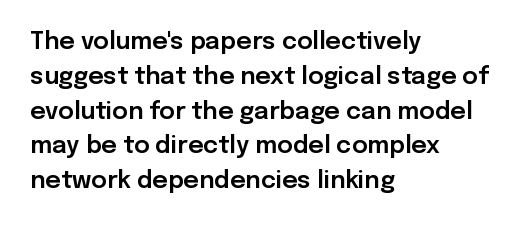
{"italic": "no", "underline": "no", "align": "left", "line_spacing": "normal", "line_spacing_ratio": 1.45, "letter_spacing": "normal", "letter_spacing_em": 0.0, "glyph_px": 24}
